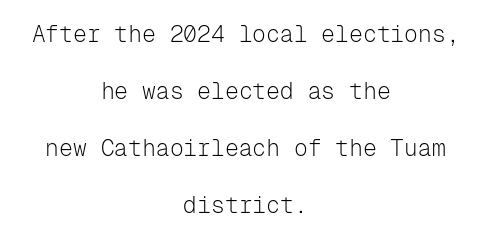
The image shows 23 px text type, upright; set centered, loose line spacing (2.48x), normal letter spacing, not underlined.
